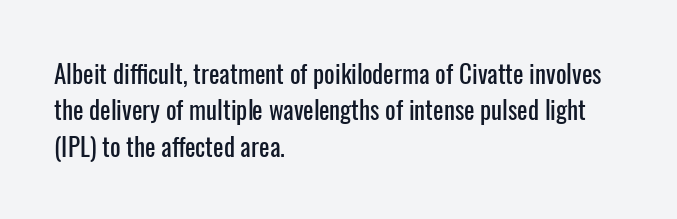
Plain, unruled lines of type. The type is set solid horizontally, with unmodified tracking. Tall strokes in this sample are plumb rather than angled. Regarding leading, the lines here are spaced in the standard way.
